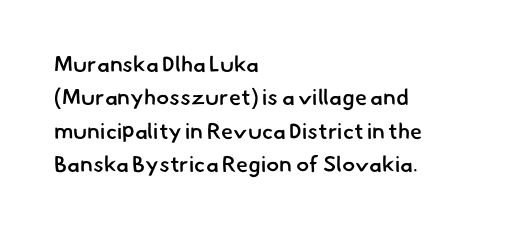
The image shows 22 px text type; set left-aligned, normal line spacing (1.52x), normal letter spacing, not underlined.
